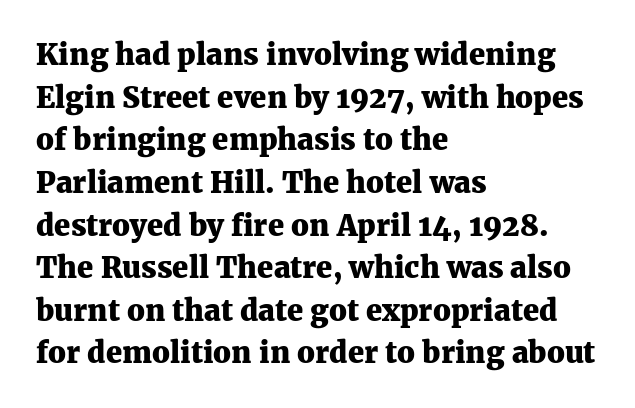
The image shows 29 px heavy serif type, upright; set left-aligned, normal line spacing (1.47x), normal letter spacing, not underlined; medium stroke contrast and a medium x-height.
